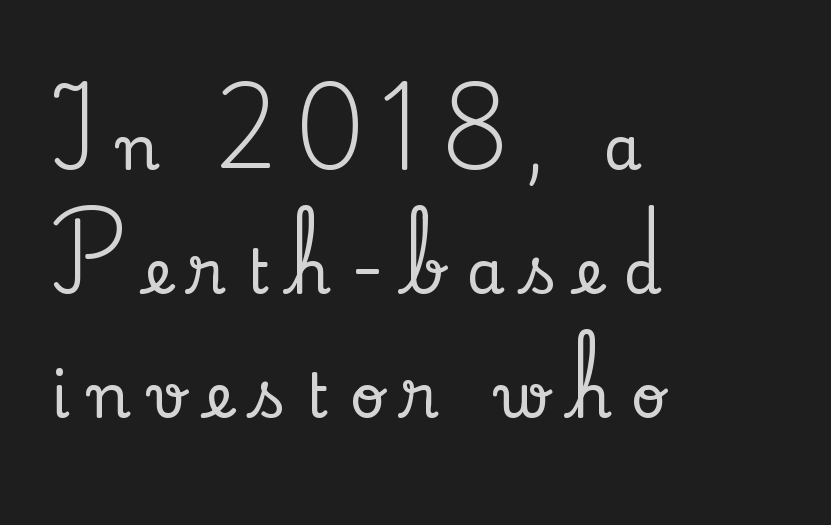
{"serif": "yes", "italic": "no", "width": "normal", "stroke_contrast": "low", "x_height": "small", "monospaced": "no", "underline": "no", "align": "left", "line_spacing": "loose", "line_spacing_ratio": 2.03, "letter_spacing": "wide", "letter_spacing_em": 0.32, "glyph_px": 61}
